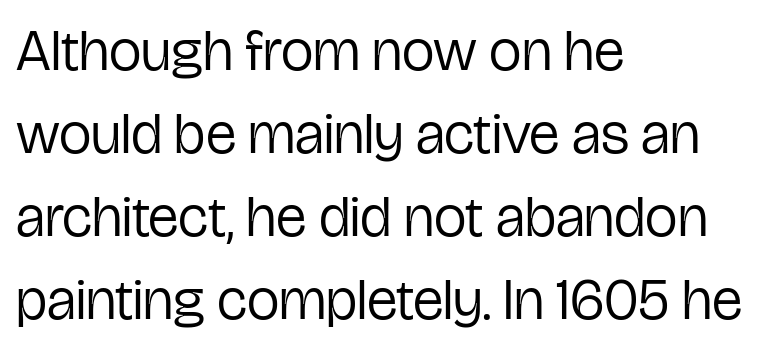
The image shows 58 px regular-weight, condensed sans-serif type, upright; set left-aligned, normal line spacing (1.43x), normal letter spacing, not underlined; low stroke contrast and a medium x-height.
